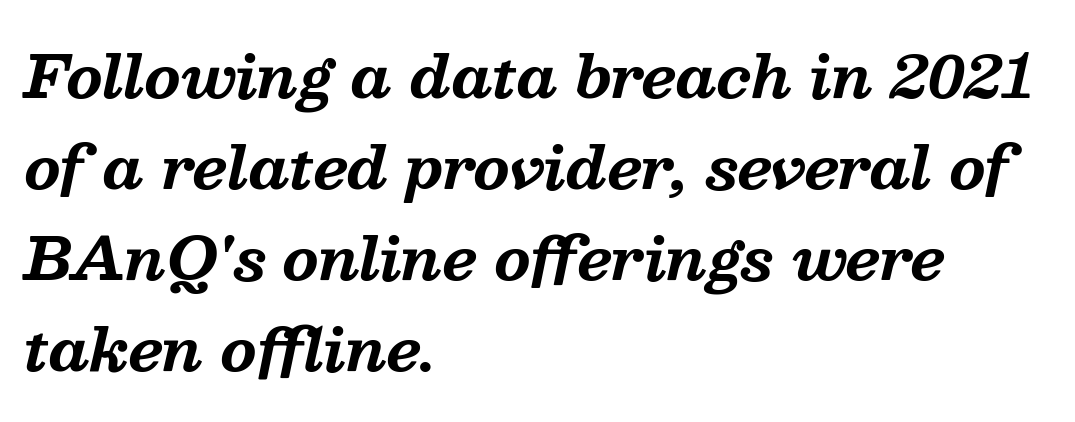
The image shows 58 px bold serif type, italic (leaning right); set left-aligned, normal line spacing (1.57x), normal letter spacing, not underlined; medium stroke contrast and a medium x-height.
